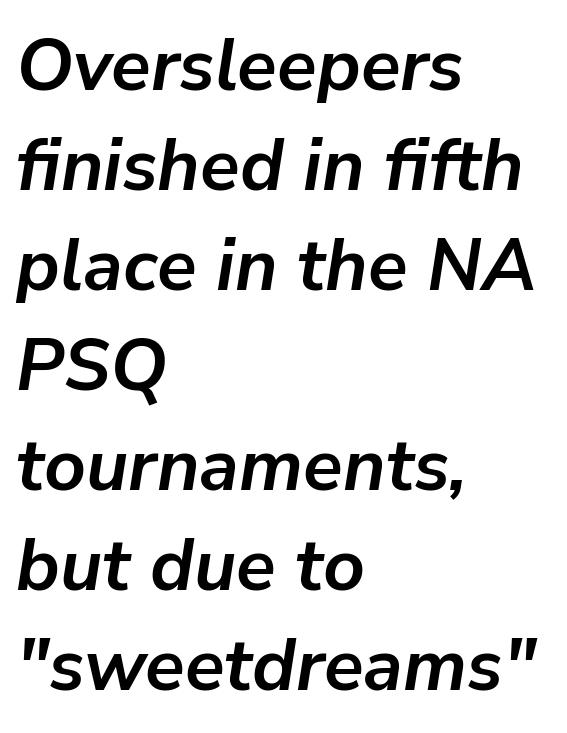
{"italic": "yes", "lean": "right", "slant_degrees": 9, "bold": "yes", "weight": "semibold", "width": "normal", "stroke_contrast": "low", "x_height": "medium", "monospaced": "no", "underline": "no", "align": "left", "line_spacing": "normal", "line_spacing_ratio": 1.37, "letter_spacing": "normal", "letter_spacing_em": 0.0, "glyph_px": 73}
